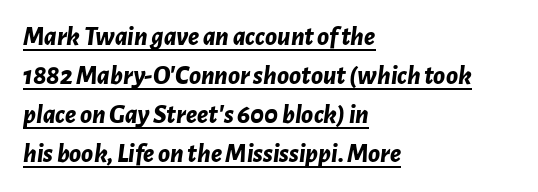
Q: Is the text bold? A: Yes.
Q: Is the text italic (slanted)? A: Yes, it leans right by about 7 degrees.
Q: Is the text underlined? A: Yes.
Q: How is the paragraph aligned? A: Left-aligned.
Q: Is the spacing between letters normal or unusually wide? A: Normal.
Q: Is the spacing between lines tight, normal or loose? A: Normal.
